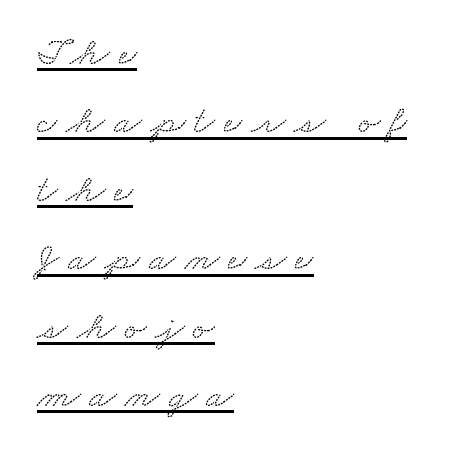
{"width": "wide", "stroke_contrast": "low", "x_height": "small", "monospaced": "no", "underline": "yes", "align": "left", "line_spacing_ratio": 1.71, "letter_spacing": "wide", "letter_spacing_em": 0.22, "glyph_px": 40}
